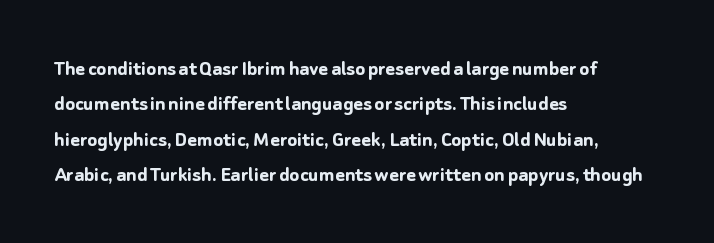
Q: Is the text bold? A: Yes.
Q: Is the text italic (slanted)? A: No, it is upright.
Q: Is the text underlined? A: No.
Q: How is the paragraph aligned? A: Left-aligned.
Q: Is the spacing between letters normal or unusually wide? A: Normal.
Q: Is the spacing between lines tight, normal or loose? A: Normal.
